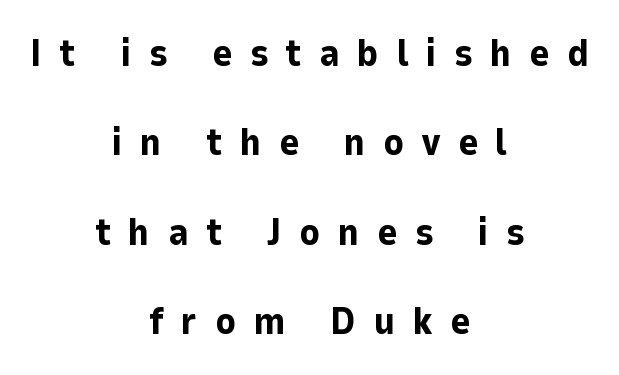
Type without underlining. You could not count columns in this text — the font is proportionally spaced. Posture: vertical. Caption: expanded tracking, letters set apart. This rendering uses center alignment, leaving both contours irregular but symmetric.
